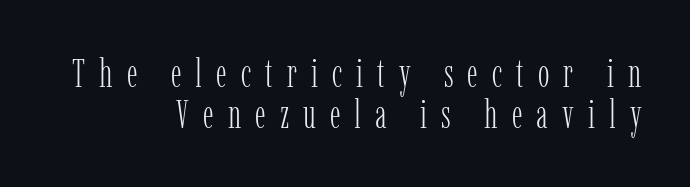
Character widths vary here, with narrow letters taking less room than wide ones. This sample trades vertical openness for compactness between lines. A quiet, ordinary-to-light weight characterises the typeface. Each word looks stretched out because of the extra space between its letters.
